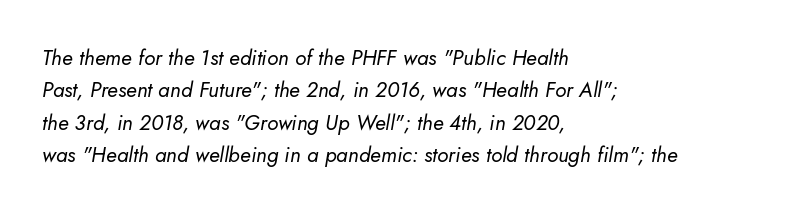
Emphasis-style slanted type is in use. Descenders hang freely into open space. Casual observation: everything's shoved over to the left. No heavy texture on the line: the type isn't bold. This rendering leaves character spacing at its baseline value. What's the leading like? Ordinary, nothing unusual.
